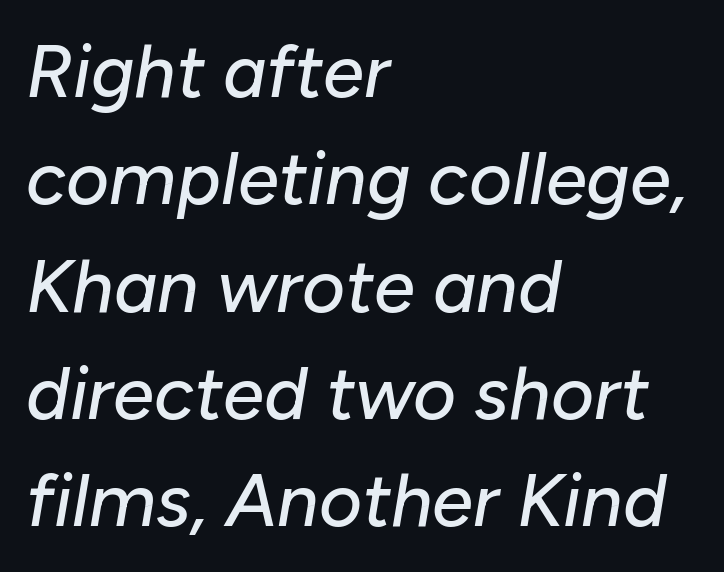
The image shows 74 px text type, italic (leaning right); set left-aligned, normal line spacing (1.45x), normal letter spacing, not underlined; low stroke contrast and a medium x-height.
